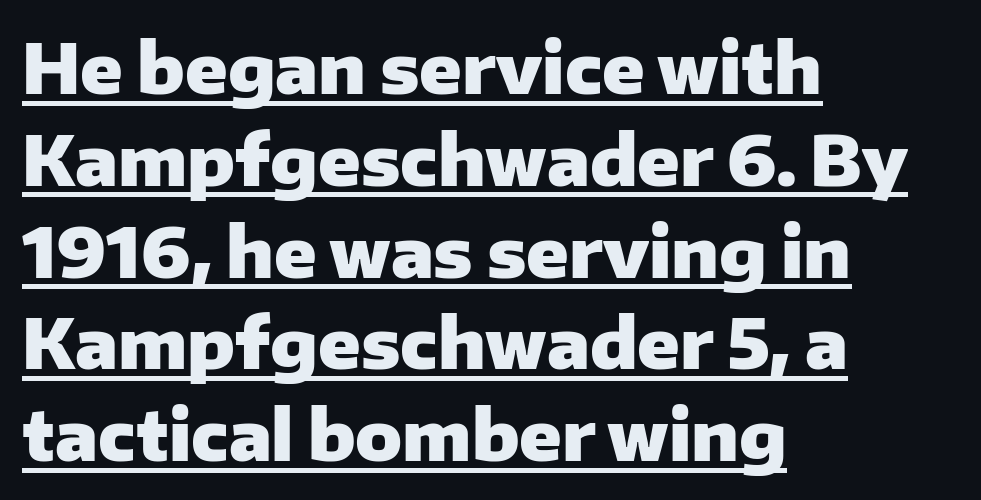
Typographic density is high because the face is bold. Vertically, the passage feels balanced, rows spaced as you'd expect. Underlined type. Spacing verdict: proportional, widths tailored to each character. Observe the absence of serifs on each vertical stroke in this sample.
